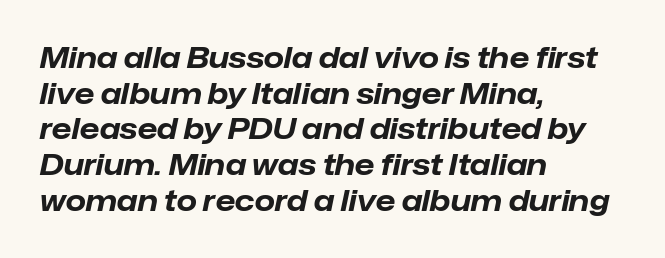
The image shows 29 px bold type, italic (leaning right); set left-aligned, line spacing 1.23x, normal letter spacing, not underlined; low stroke contrast and a medium x-height.
